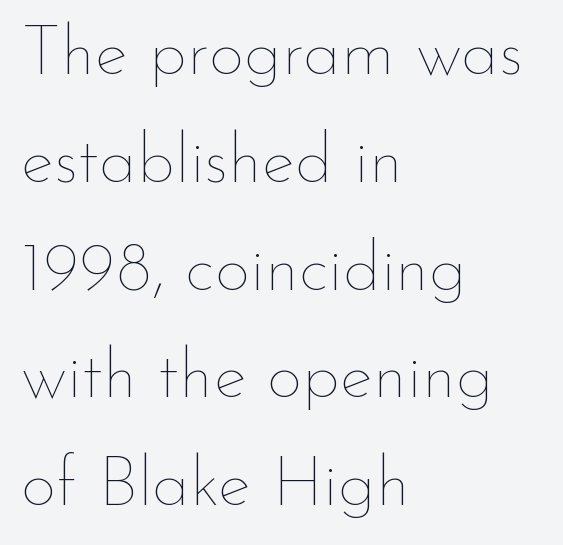
{"italic": "no", "bold": "no", "weight": "thin", "width": "normal", "stroke_contrast": "low", "x_height": "small", "monospaced": "no", "underline": "no", "align": "left", "line_spacing": "normal", "line_spacing_ratio": 1.54, "letter_spacing": "normal", "letter_spacing_em": 0.0, "glyph_px": 70}
